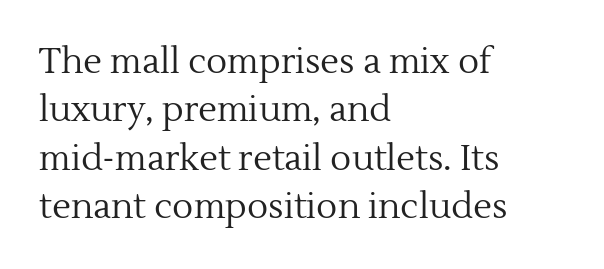
The image shows 35 px regular-weight serif type, upright; set left-aligned, normal line spacing (1.38x), normal letter spacing, not underlined; a medium x-height.
